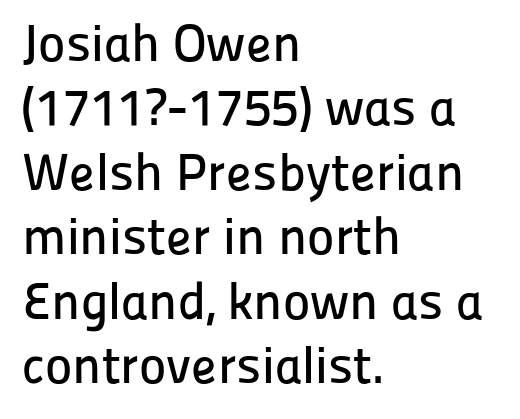
Q: Is the text italic (slanted)? A: No, it is upright.
Q: Is the typeface a serif or a sans-serif typeface? A: Sans-serif.
Q: Is the text underlined? A: No.
Q: How is the paragraph aligned? A: Left-aligned.
Q: Is the spacing between letters normal or unusually wide? A: Normal.
Q: Width (condensed, normal, or wide)? A: Normal.
Q: Stroke contrast? A: Low.
Q: x-height? A: Medium.
Q: Monospaced? A: No.
